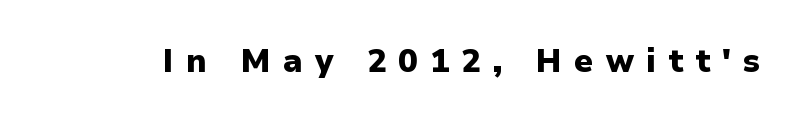
{"serif": "no", "italic": "no", "bold": "yes", "weight": "heavy", "width": "normal", "stroke_contrast": "low", "x_height": "medium", "monospaced": "no", "underline": "no", "letter_spacing": "wide", "letter_spacing_em": 0.38, "glyph_px": 32}
